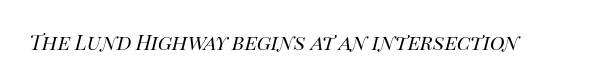
The image shows 25 px text type, italic (leaning right); set normal letter spacing, not underlined.
